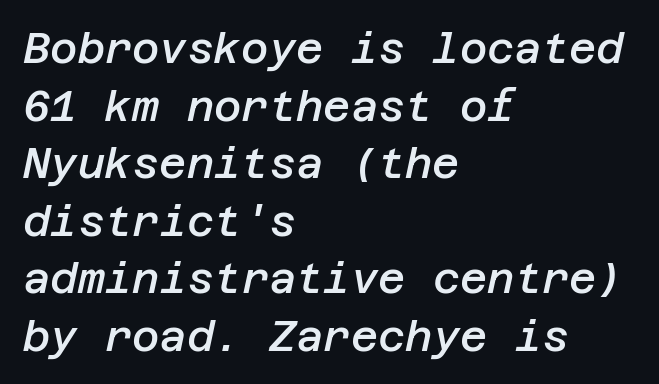
{"italic": "yes", "lean": "right", "slant_degrees": 12, "bold": "semi", "weight": "semibold", "width": "normal", "stroke_contrast": "low", "x_height": "large", "underline": "no", "align": "left", "line_spacing": "normal", "line_spacing_ratio": 1.37, "letter_spacing": "normal", "letter_spacing_em": 0.0, "glyph_px": 42}
